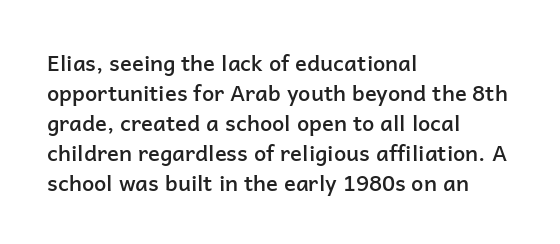
Q: Is the text bold? A: Semi-bold.
Q: Is the text italic (slanted)? A: No, it is upright.
Q: Is the text underlined? A: No.
Q: How is the paragraph aligned? A: Left-aligned.
Q: Is the spacing between letters normal or unusually wide? A: Normal.
Q: Is the spacing between lines tight, normal or loose? A: Normal.
